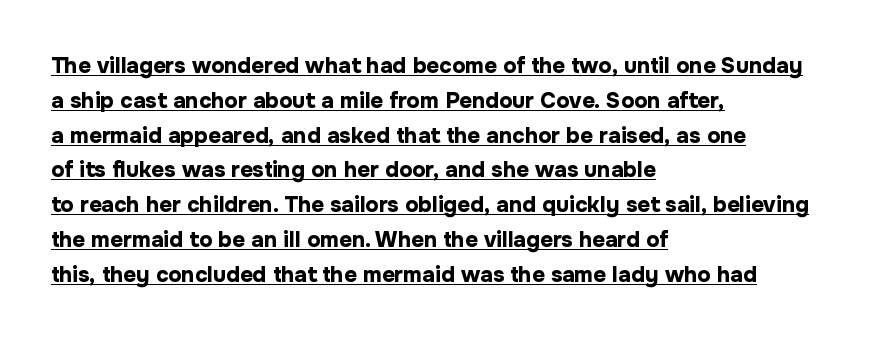
{"italic": "no", "bold": "yes", "underline": "yes", "align": "left", "line_spacing": "normal", "line_spacing_ratio": 1.58, "letter_spacing": "normal", "letter_spacing_em": 0.0, "glyph_px": 22}
